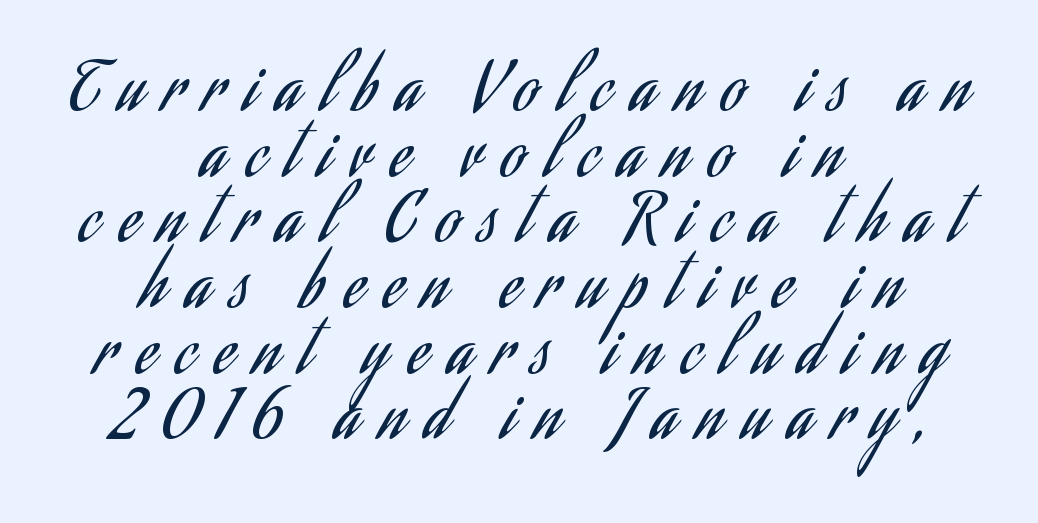
The image shows 67 px regular-weight, condensed sans-serif type; set centered, tight line spacing (0.98x), unusually wide letter spacing (+0.3 em), not underlined; low stroke contrast and a small x-height.
